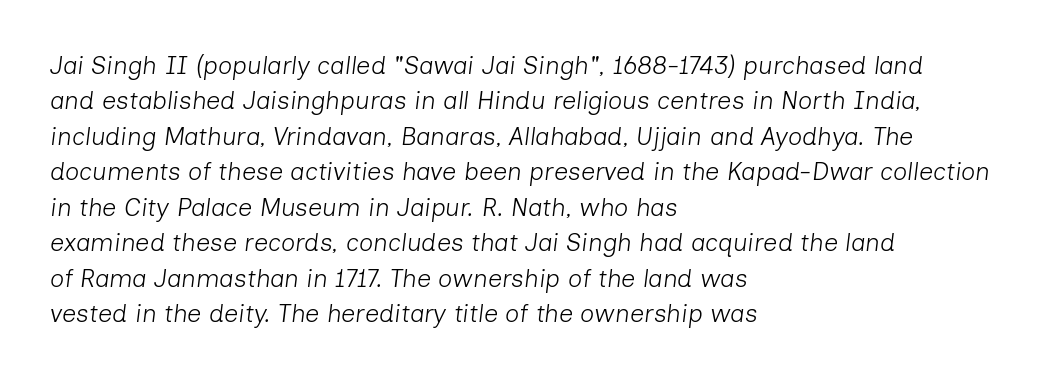
Q: Is the text bold? A: No.
Q: Is the text italic (slanted)? A: Yes, it leans right by about 7 degrees.
Q: Is the text underlined? A: No.
Q: How is the paragraph aligned? A: Left-aligned.
Q: Is the spacing between letters normal or unusually wide? A: Normal.
Q: Is the spacing between lines tight, normal or loose? A: Normal.
